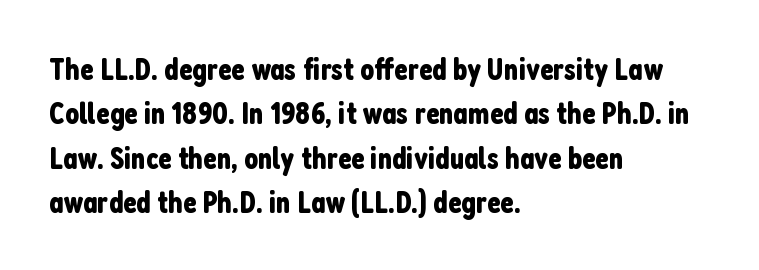
{"serif": "no", "italic": "no", "width": "condensed", "stroke_contrast": "low", "x_height": "medium", "monospaced": "no", "underline": "no", "align": "left", "line_spacing": "normal", "line_spacing_ratio": 1.43, "letter_spacing": "normal", "letter_spacing_em": 0.0, "glyph_px": 31}
